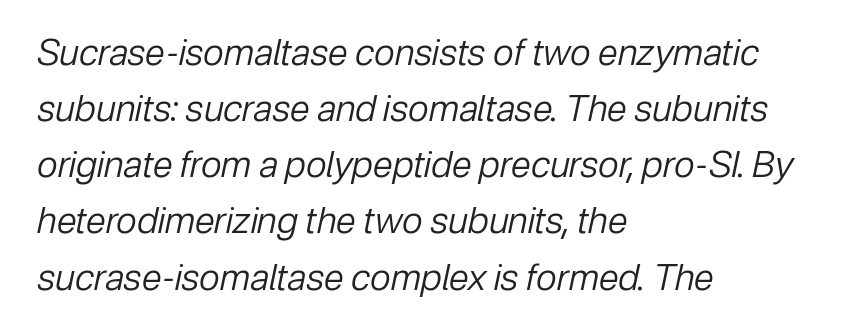
It's the slanting kind of type. A typesetter would call this proportional, since set widths differ per character. Bare-footed words on every line. Each stroke keeps to a modest, everyday thickness or less. Honestly, the letter spacing is just normal — you wouldn't notice it.
